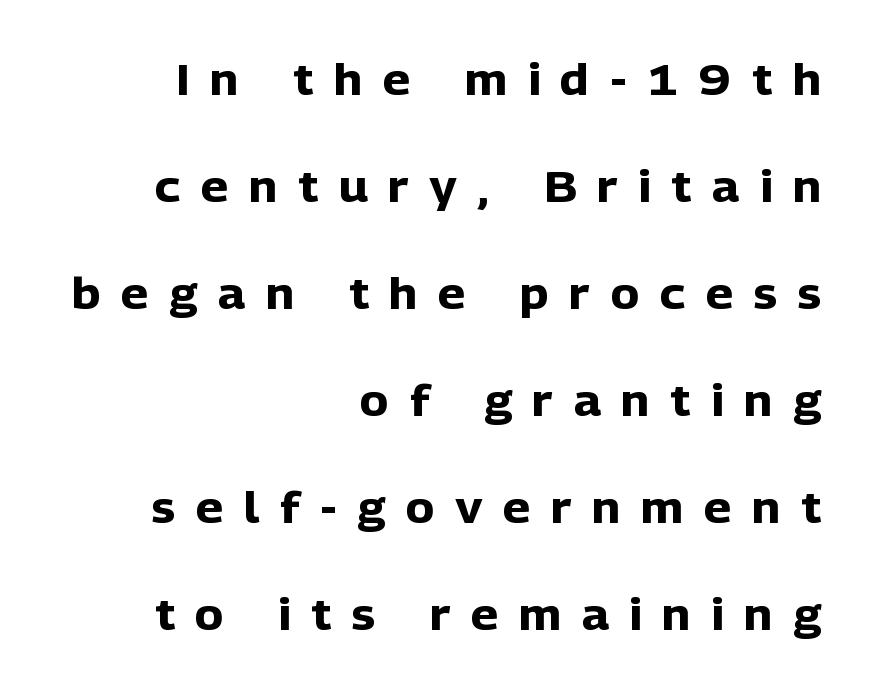
The image shows 43 px heavy sans-serif type, upright; set right-aligned, loose line spacing (2.49x), unusually wide letter spacing (+0.48 em), not underlined; low stroke contrast and a medium x-height.
